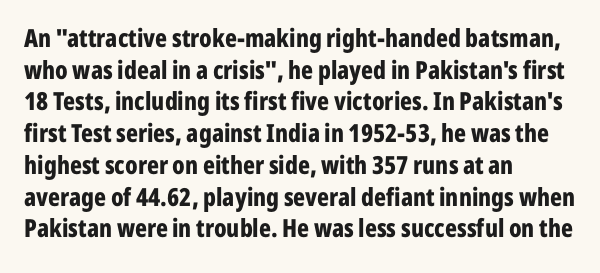
Q: Is the text bold? A: Yes.
Q: Is the text italic (slanted)? A: No, it is upright.
Q: Is the text underlined? A: No.
Q: How is the paragraph aligned? A: Left-aligned.
Q: Is the spacing between letters normal or unusually wide? A: Normal.
Q: Is the spacing between lines tight, normal or loose? A: Normal.
